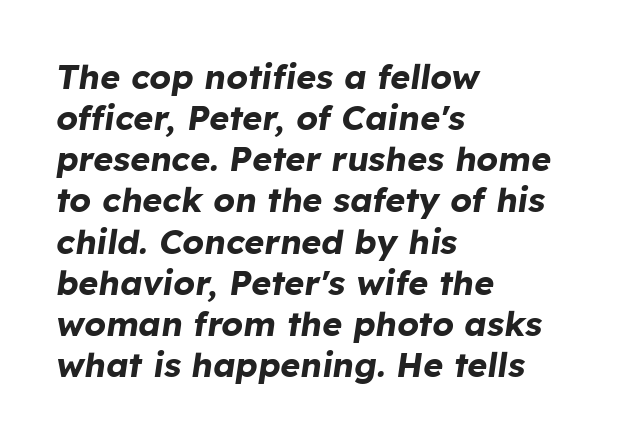
{"italic": "yes", "lean": "right", "slant_degrees": 8, "bold": "yes", "weight": "bold", "width": "normal", "stroke_contrast": "low", "x_height": "medium", "monospaced": "no", "underline": "no", "align": "left", "line_spacing_ratio": 1.21, "letter_spacing": "normal", "letter_spacing_em": 0.0, "glyph_px": 34}
